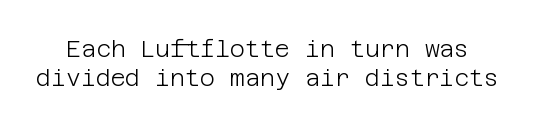
On a weight scale, this lands at 450 or below. This rendering features lettering with no underline. How would I describe the line gaps? Plain and ordinary. Characters follow at the spacing the type designer built in.
